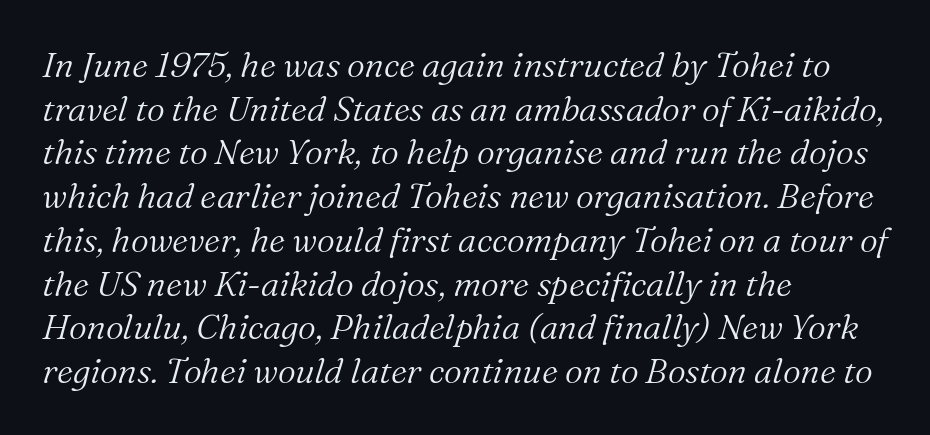
Q: Is the text bold? A: No.
Q: Is the text italic (slanted)? A: Yes, it leans right by about 16 degrees.
Q: Is the typeface a serif or a sans-serif typeface? A: Serif.
Q: Is the text underlined? A: No.
Q: How is the paragraph aligned? A: Left-aligned.
Q: Is the spacing between letters normal or unusually wide? A: Normal.
Q: Is the spacing between lines tight, normal or loose? A: Normal.
Q: Width (condensed, normal, or wide)? A: Normal.
Q: Stroke contrast? A: Medium.
Q: x-height? A: Medium.
Q: Monospaced? A: No.
